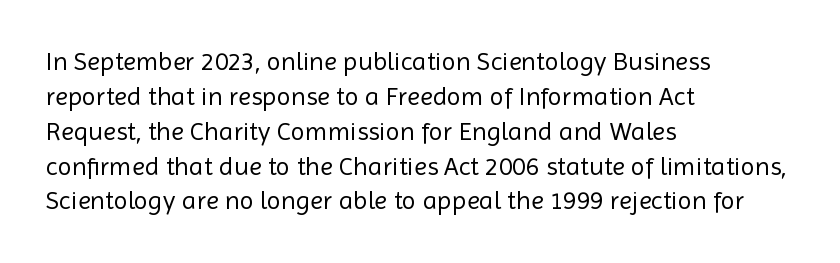
The strip under each line holds only bare page. Short note: letters normally spaced. The axis of the letterforms is exactly vertical. Line spacing here is normal. The rendering anchors every line to the left-hand side.
